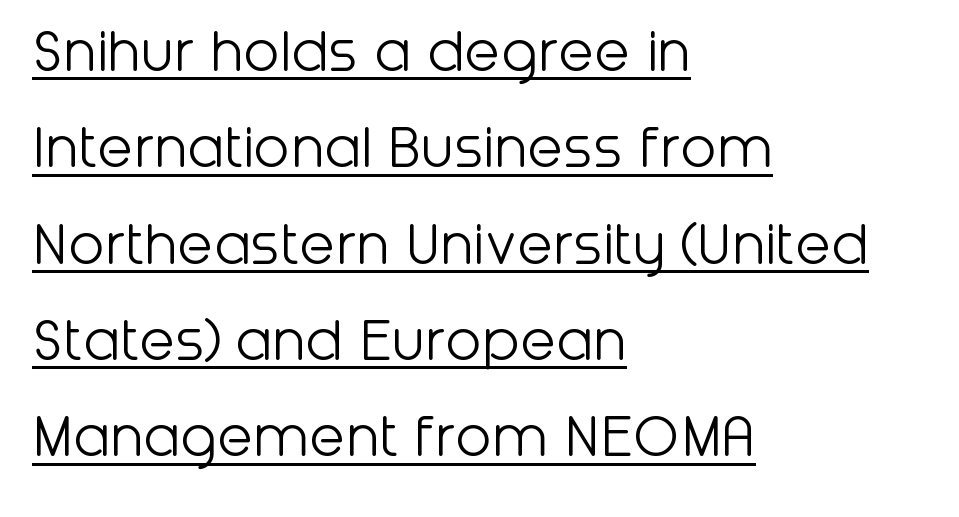
The sample's only ornament is a line tracing under the words. A quiet, ordinary-to-light weight characterises the typeface. If you drew a ruler down the left edge, every line would touch it. Nope, no serifs anywhere on these letters. Looks like regular typesetting: each glyph gets only the width it needs. The leading is moderate, giving the passage an even texture.
